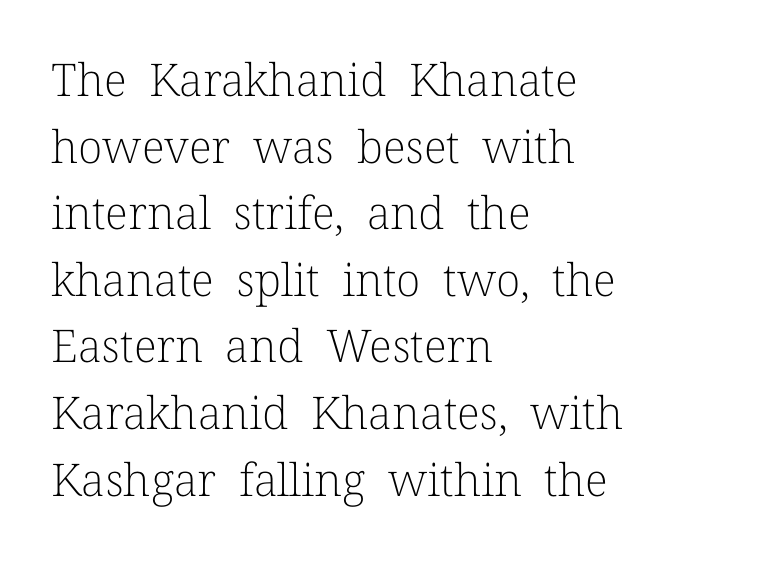
Q: Is the text bold? A: No.
Q: Is the text italic (slanted)? A: No, it is upright.
Q: Is the typeface a serif or a sans-serif typeface? A: Serif.
Q: Is the text underlined? A: No.
Q: How is the paragraph aligned? A: Left-aligned.
Q: Is the spacing between letters normal or unusually wide? A: Normal.
Q: Is the spacing between lines tight, normal or loose? A: Normal.
Q: Width (condensed, normal, or wide)? A: Normal.
Q: Stroke contrast? A: Low.
Q: x-height? A: Medium.
Q: Monospaced? A: No.
